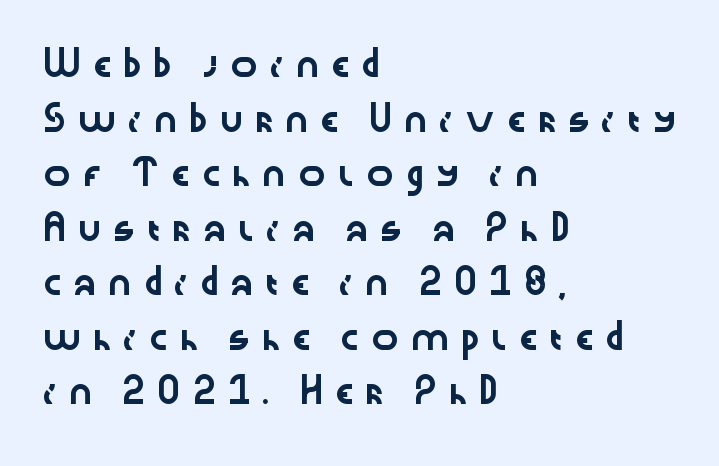
{"italic": "no", "underline": "no", "align": "left", "line_spacing": "loose", "line_spacing_ratio": 2.37, "letter_spacing": "wide", "letter_spacing_em": 0.37, "glyph_px": 23}
